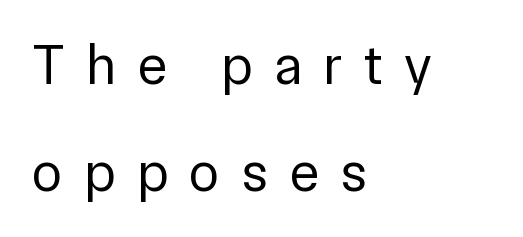
Q: Is the text bold? A: No.
Q: Is the text italic (slanted)? A: No, it is upright.
Q: Is the typeface a serif or a sans-serif typeface? A: Sans-serif.
Q: Is the text underlined? A: No.
Q: How is the paragraph aligned? A: Left-aligned.
Q: Is the spacing between letters normal or unusually wide? A: Unusually wide.
Q: Is the spacing between lines tight, normal or loose? A: Loose.
Q: Width (condensed, normal, or wide)? A: Normal.
Q: Stroke contrast? A: Low.
Q: x-height? A: Medium.
Q: Monospaced? A: No.
